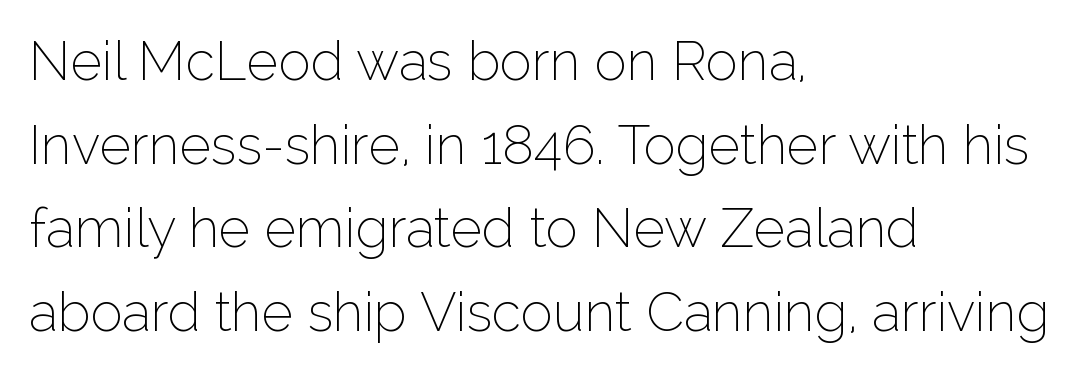
{"serif": "no", "italic": "no", "bold": "no", "weight": "thin", "width": "normal", "stroke_contrast": "low", "x_height": "medium", "monospaced": "no", "underline": "no", "align": "left", "line_spacing": "normal", "line_spacing_ratio": 1.55, "letter_spacing": "normal", "letter_spacing_em": 0.0, "glyph_px": 54}
